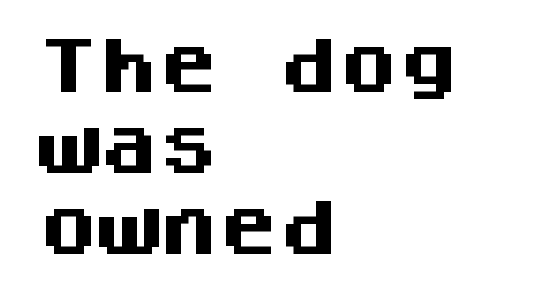
The image shows 60 px heavy sans-serif type, upright, monospaced; set left-aligned, normal line spacing (1.35x), normal letter spacing, not underlined; medium stroke contrast and a large x-height.
